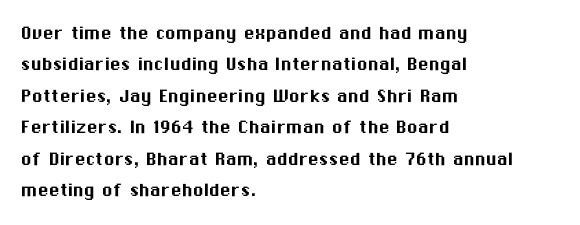
{"italic": "no", "underline": "no", "align": "left", "line_spacing": "normal", "line_spacing_ratio": 1.43, "letter_spacing": "normal", "letter_spacing_em": 0.0, "glyph_px": 22}
